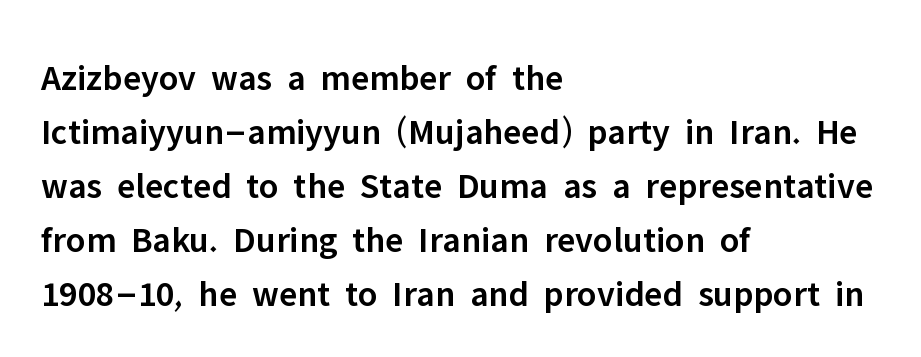
The image shows 37 px semibold sans-serif type, upright; set left-aligned, normal line spacing (1.46x), normal letter spacing, not underlined; low stroke contrast and a medium x-height.
